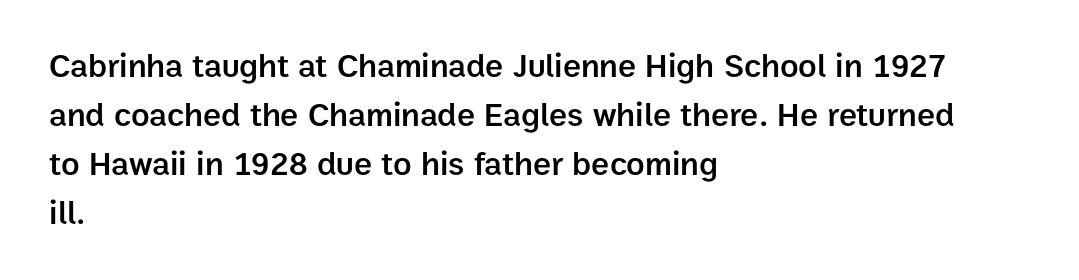
{"serif": "no", "italic": "no", "bold": "semi", "weight": "semibold", "width": "normal", "stroke_contrast": "low", "x_height": "medium", "monospaced": "no", "underline": "no", "align": "left", "line_spacing": "normal", "line_spacing_ratio": 1.44, "letter_spacing": "normal", "letter_spacing_em": 0.0, "glyph_px": 34}
